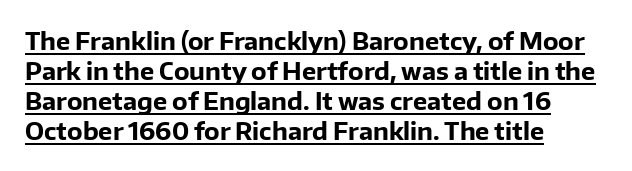
Tracking value appears to be zero — textbook default spacing. As a designer I'd log this as weight 700, bold. Has an underline been added? It has. This block has exactly the height ordinary leading produces. You can tell it's not italic because the verticals are truly vertical.
